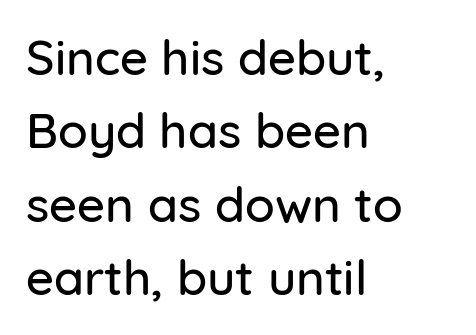
Q: Is the text italic (slanted)? A: No, it is upright.
Q: Is the typeface a serif or a sans-serif typeface? A: Sans-serif.
Q: Is the text underlined? A: No.
Q: How is the paragraph aligned? A: Left-aligned.
Q: Is the spacing between letters normal or unusually wide? A: Normal.
Q: Is the spacing between lines tight, normal or loose? A: Normal.
Q: Width (condensed, normal, or wide)? A: Normal.
Q: Stroke contrast? A: Low.
Q: x-height? A: Medium.
Q: Monospaced? A: No.
